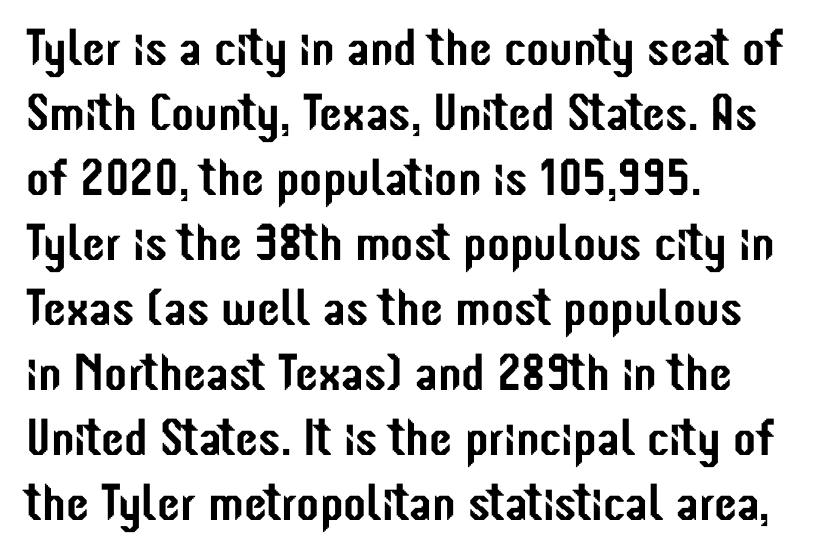
The face used here is a sans, in the tradition of grotesques and geometrics. Tracking value appears to be zero — textbook default spacing. Leading matches the norm, producing a regular column. Words float on clear page, feet unadorned. Spacing verdict: proportional, widths tailored to each character. Alignment: flush left.
